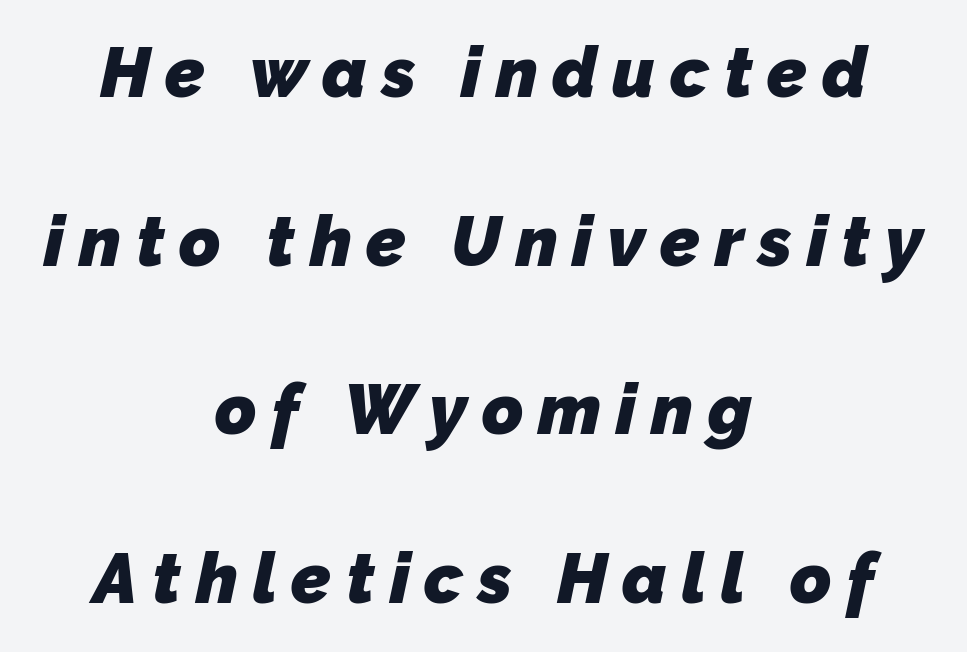
The image shows 70 px heavy sans-serif type; set centered, loose line spacing (2.41x), unusually wide letter spacing (+0.21 em), not underlined; low stroke contrast and a medium x-height.
